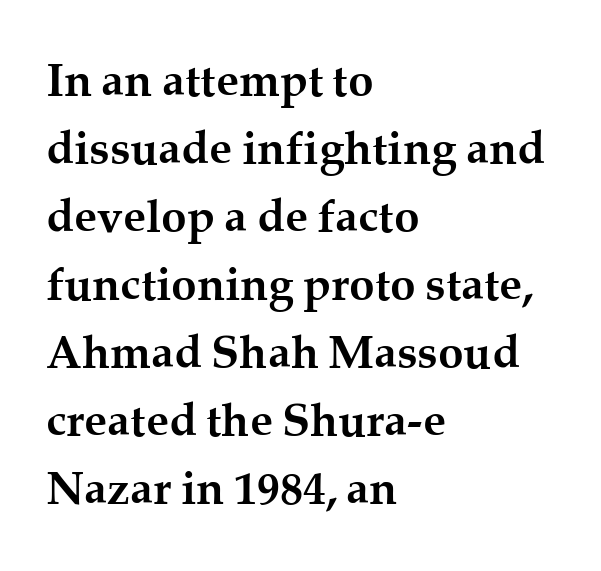
{"serif": "yes", "italic": "no", "bold": "yes", "weight": "semibold", "width": "normal", "stroke_contrast": "medium", "x_height": "medium", "monospaced": "no", "underline": "no", "align": "left", "line_spacing": "normal", "line_spacing_ratio": 1.48, "letter_spacing": "normal", "letter_spacing_em": 0.0, "glyph_px": 46}
